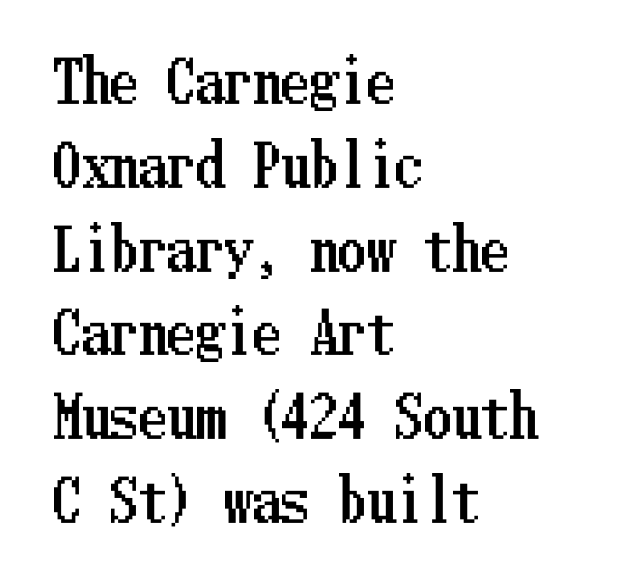
The image shows 57 px condensed type, upright; set left-aligned, normal line spacing (1.47x), normal letter spacing, not underlined; low stroke contrast and a medium x-height.
